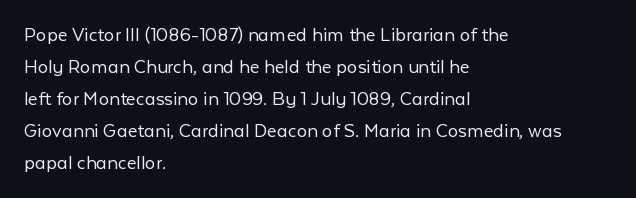
Vertical strokes here are truly vertical. The paragraph has a hard left edge and a soft right edge. The rendering uses a moderate line-height, typical for paragraphs. The cut favours lightness, reaching ordinary text weight at its darkest.
